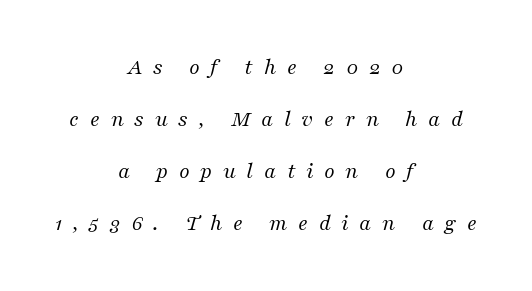
Q: Is the text bold? A: No.
Q: Is the text italic (slanted)? A: Yes, it leans right by about 16 degrees.
Q: Is the text underlined? A: No.
Q: How is the paragraph aligned? A: Centered.
Q: Is the spacing between letters normal or unusually wide? A: Unusually wide.
Q: Is the spacing between lines tight, normal or loose? A: Loose.
